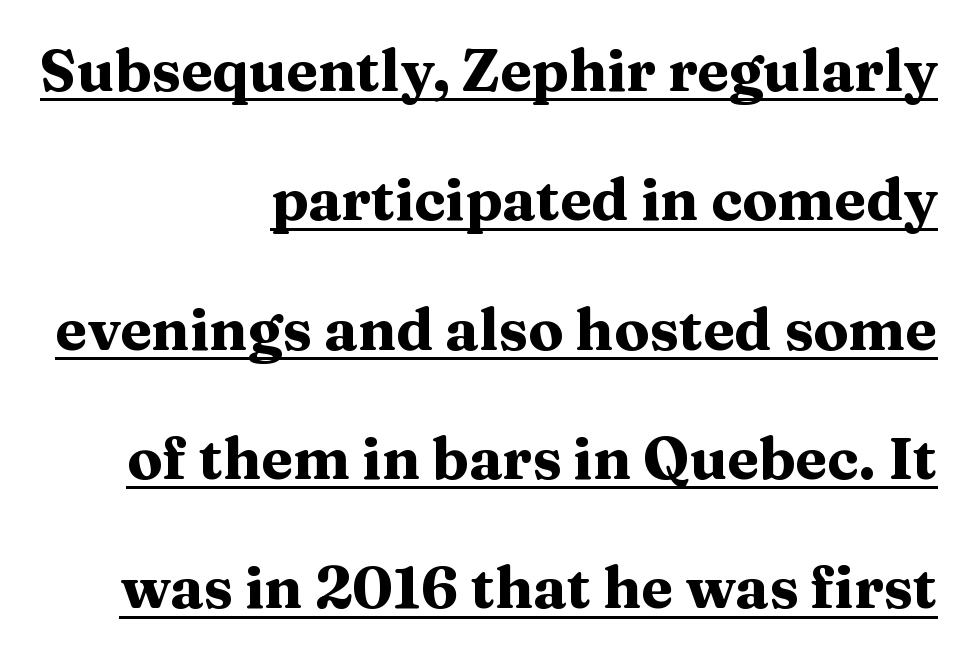
The image shows 58 px heavy, wide serif type, upright; set right-aligned, loose line spacing (2.23x), normal letter spacing, underlined; medium stroke contrast and a medium x-height.
